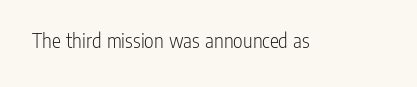
{"italic": "no", "bold": "no", "underline": "no", "letter_spacing": "normal", "letter_spacing_em": 0.0, "glyph_px": 21}
